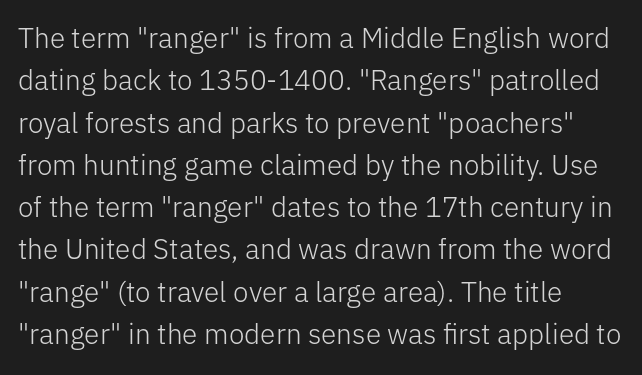
In CSS terms this would be text-align: left. Beneath every word, the page is bare. Between one letter and the next there's only the usual sliver of space. A typesetter would call this proportional, since set widths differ per character. Letterform terminals end flat and unadorned throughout the passage.
